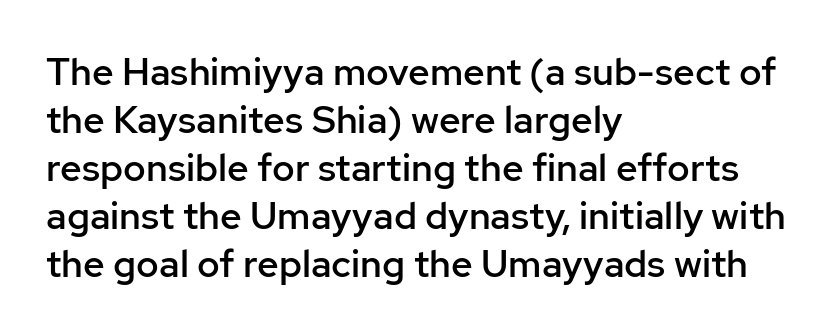
The image shows 38 px semibold sans-serif type, upright; set left-aligned, normal line spacing (1.26x), normal letter spacing, not underlined; low stroke contrast and a medium x-height.
